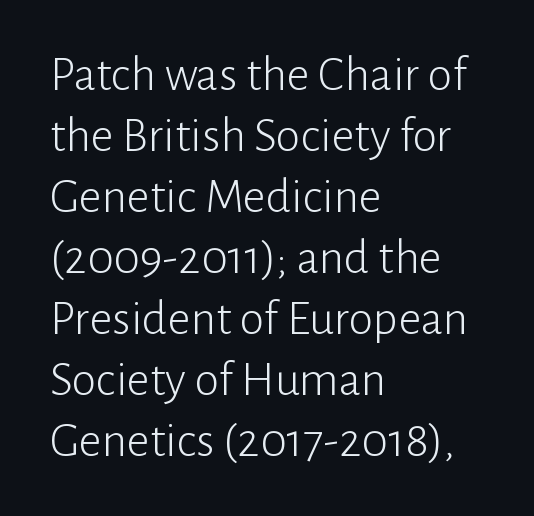
The image shows 50 px light sans-serif type, upright; set left-aligned, line spacing 1.22x, normal letter spacing, not underlined; low stroke contrast and a medium x-height.
